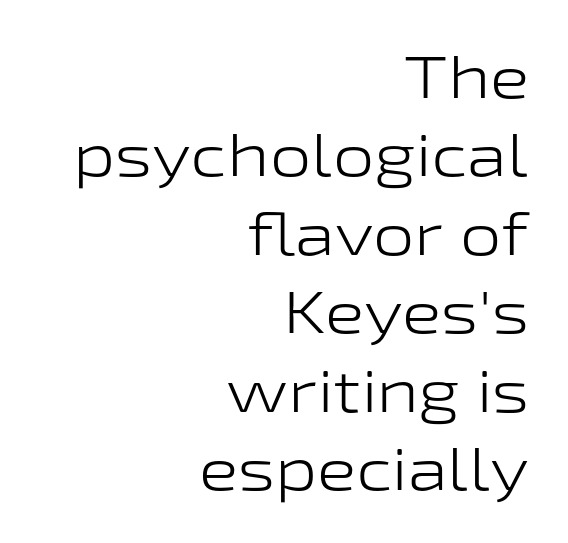
Q: Is the text bold? A: No.
Q: Is the text italic (slanted)? A: No, it is upright.
Q: Is the typeface a serif or a sans-serif typeface? A: Sans-serif.
Q: Is the text underlined? A: No.
Q: How is the paragraph aligned? A: Right-aligned.
Q: Is the spacing between letters normal or unusually wide? A: Normal.
Q: Is the spacing between lines tight, normal or loose? A: Normal.
Q: Width (condensed, normal, or wide)? A: Wide.
Q: Stroke contrast? A: Low.
Q: x-height? A: Medium.
Q: Monospaced? A: No.
